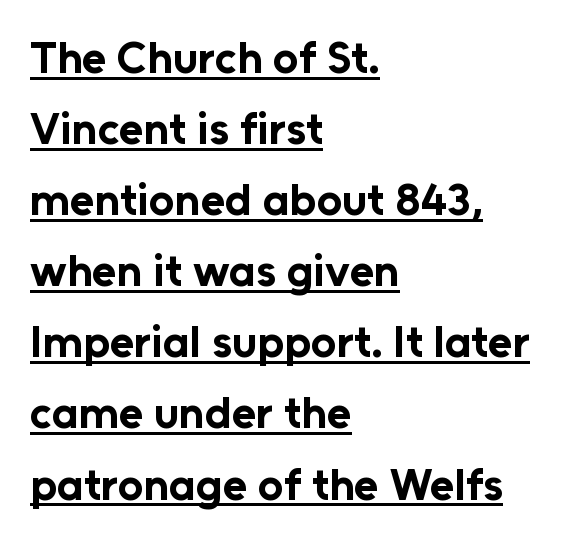
{"serif": "no", "italic": "no", "bold": "yes", "weight": "bold", "width": "normal", "stroke_contrast": "low", "x_height": "medium", "monospaced": "no", "underline": "yes", "align": "left", "line_spacing": "normal", "line_spacing_ratio": 1.58, "letter_spacing": "normal", "letter_spacing_em": 0.0, "glyph_px": 45}
